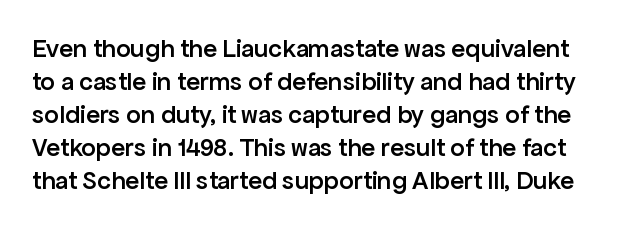
Each new line begins a customary step beneath the previous one. Letters rest on an invisible, unmarked baseline. You could call the tracking neutral — neither tight nor loose. Every letter is mildly thick-stroked: semibold rather than bold.
